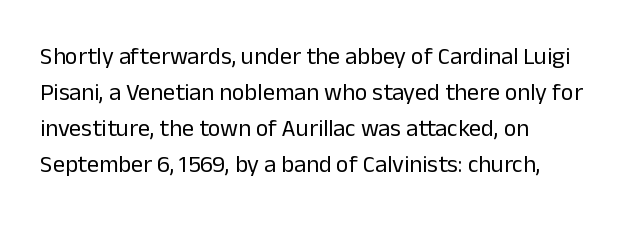
There is no visible air inserted between adjacent glyphs. The rendering anchors every line to the left-hand side. Counters stay open thanks to moderate or lighter strokes. Is there much room between lines? A standard amount, neither cramped nor airy. Type without underlining.
